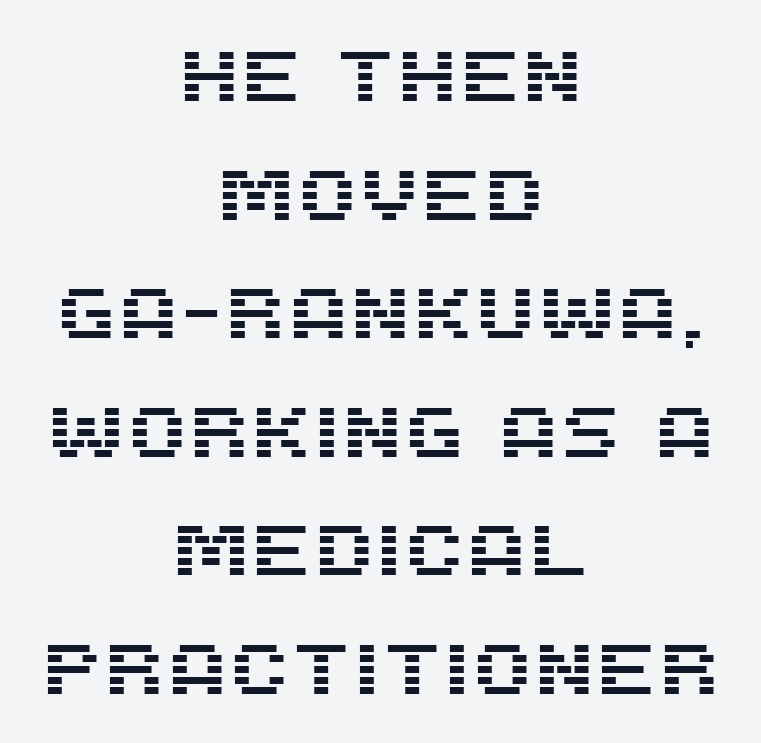
Q: Is the text italic (slanted)? A: No, it is upright.
Q: Is the typeface a serif or a sans-serif typeface? A: Sans-serif.
Q: Is the text underlined? A: No.
Q: How is the paragraph aligned? A: Centered.
Q: Is the spacing between letters normal or unusually wide? A: Normal.
Q: Is the spacing between lines tight, normal or loose? A: Normal.
Q: Width (condensed, normal, or wide)? A: Normal.
Q: Stroke contrast? A: Medium.
Q: x-height? A: Large.
Q: Monospaced? A: No.
